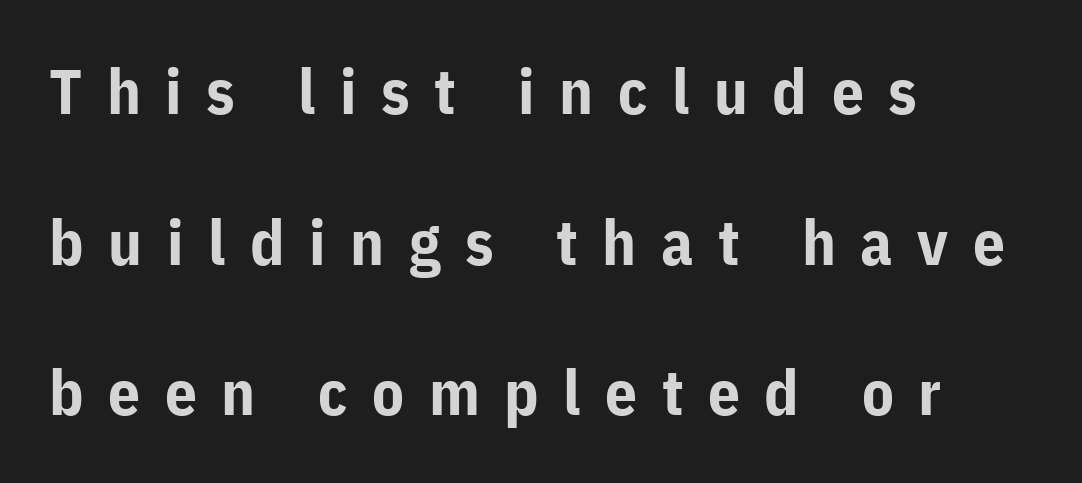
The image shows 63 px bold sans-serif type, upright; set left-aligned, loose line spacing (2.39x), unusually wide letter spacing (+0.39 em), not underlined; low stroke contrast and a medium x-height.
